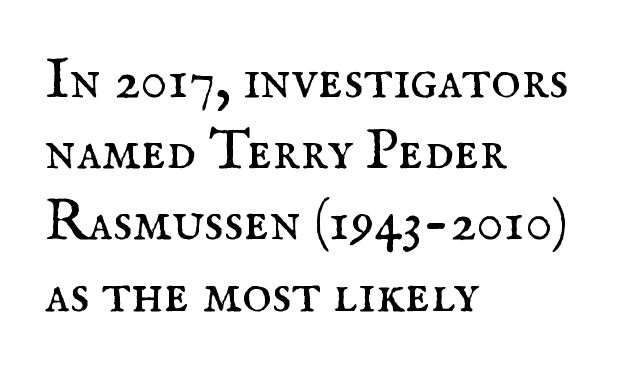
The face used here is proportionally spaced, like ordinary book or web type. Horizontally, the lines are justified to the leading edge only. The cut favours lightness, reaching ordinary text weight at its darkest. A bare baseline throughout the passage. Glyph-to-glyph distance matches everyday printed text.
